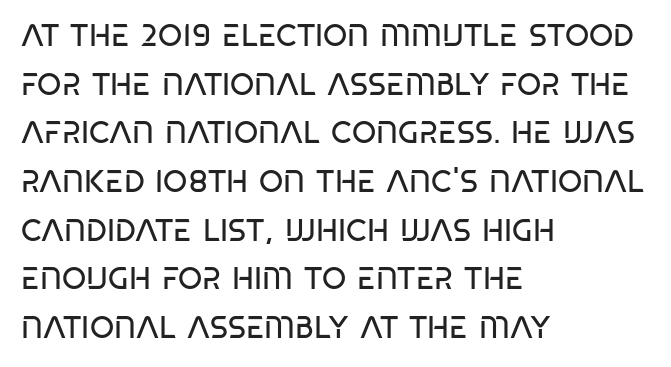
Does the copy run flush right? No — it runs flush left. Note: no serifs on the glyphs. Letters rest on an invisible, unmarked baseline. These lines sit exactly where default settings would place them.
